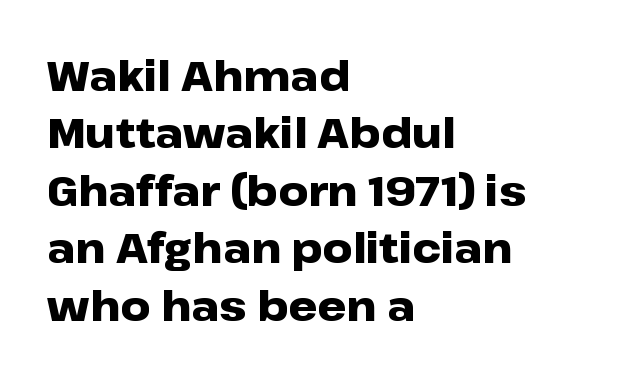
The image shows 41 px heavy, wide sans-serif type, upright; set left-aligned, normal line spacing (1.4x), normal letter spacing, not underlined; low stroke contrast and a medium x-height.
